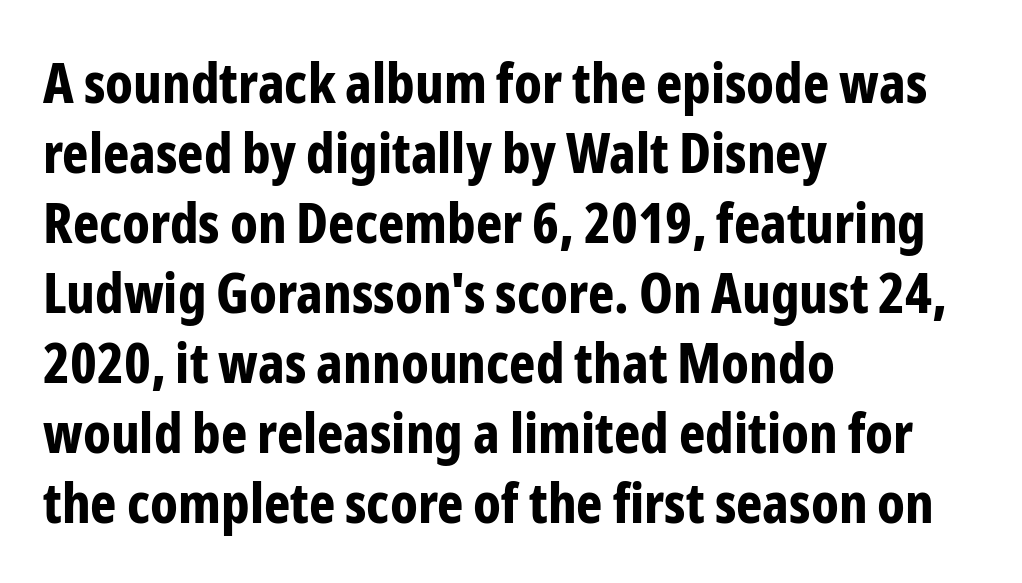
This is the regular roman posture of the typeface. Font category for this specimen: sans-serif. Each word holds together tightly as a unit, with standard inter-letter gaps. Underlining? Definitely not there. Does the leading feel generous? No, just average.
